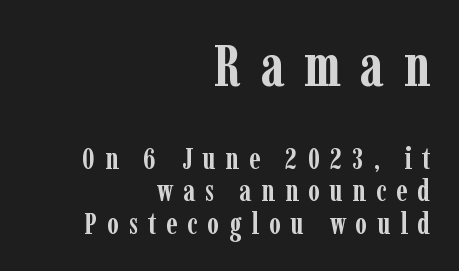
Q: Is the text bold? A: Yes.
Q: Is the text italic (slanted)? A: No, it is upright.
Q: Is the typeface a serif or a sans-serif typeface? A: Serif.
Q: Is the text underlined? A: No.
Q: How is the paragraph aligned? A: Right-aligned.
Q: Is the spacing between letters normal or unusually wide? A: Unusually wide.
Q: Is the spacing between lines tight, normal or loose? A: Tight.
Q: Which block of text is set in a larger size, the first (top) or the second (bottom)? A: The first (top) one.
Q: Width (condensed, normal, or wide)? A: Condensed.
Q: Stroke contrast? A: Low.
Q: x-height? A: Medium.
Q: Monospaced? A: No.
